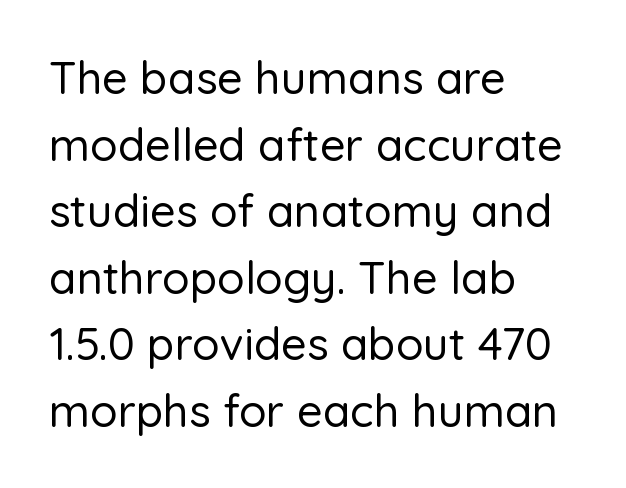
Spacing verdict: proportional, widths tailored to each character. Each word holds together tightly as a unit, with standard inter-letter gaps. Alignment: flush left. Font category for this specimen: sans-serif. Any mark beneath the type? The region is blank.
